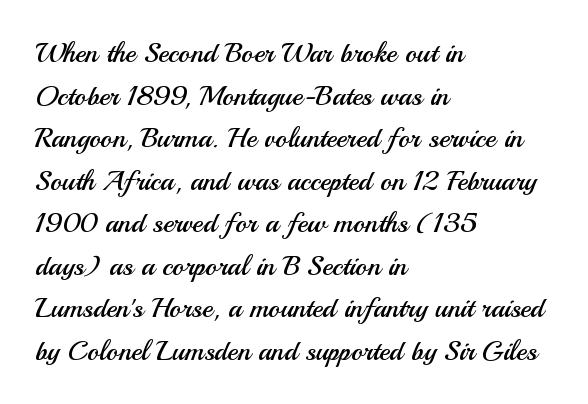
{"serif": "no", "bold": "no", "weight": "regular", "width": "normal", "stroke_contrast": "medium", "x_height": "small", "monospaced": "no", "underline": "no", "align": "left", "line_spacing": "normal", "line_spacing_ratio": 1.52, "letter_spacing": "normal", "letter_spacing_em": 0.0, "glyph_px": 28}
